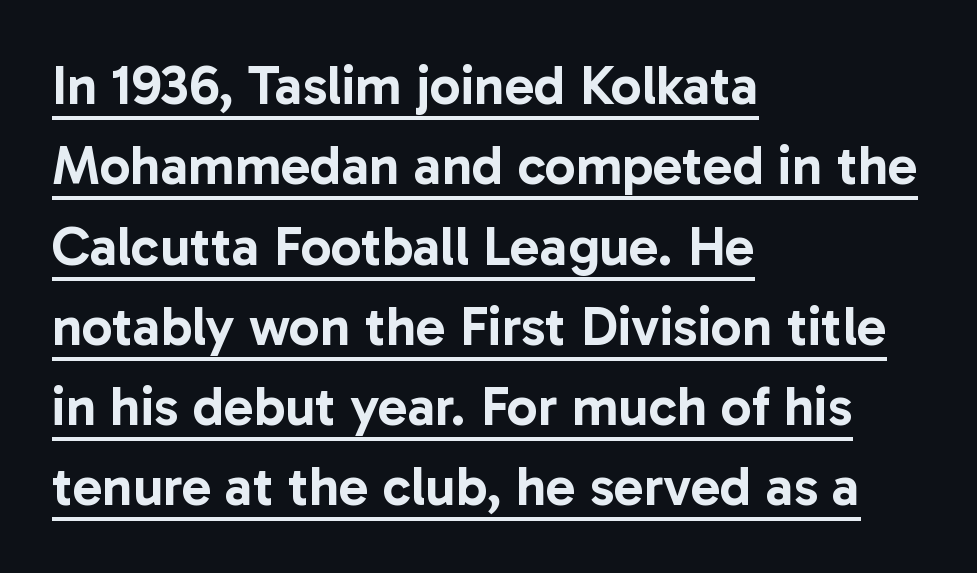
Q: Is the text italic (slanted)? A: No, it is upright.
Q: Is the typeface a serif or a sans-serif typeface? A: Sans-serif.
Q: Is the text underlined? A: Yes.
Q: How is the paragraph aligned? A: Left-aligned.
Q: Is the spacing between letters normal or unusually wide? A: Normal.
Q: Is the spacing between lines tight, normal or loose? A: Normal.
Q: Width (condensed, normal, or wide)? A: Normal.
Q: Stroke contrast? A: Low.
Q: x-height? A: Medium.
Q: Monospaced? A: No.
